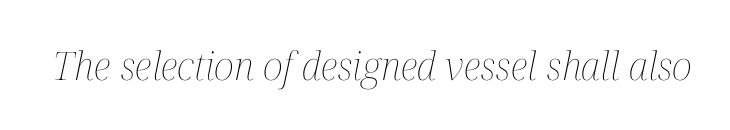
Q: Is the text bold? A: No.
Q: Is the text italic (slanted)? A: Yes, it leans right by about 12 degrees.
Q: Is the text underlined? A: No.
Q: Is the spacing between letters normal or unusually wide? A: Normal.
Q: Width (condensed, normal, or wide)? A: Condensed.
Q: Stroke contrast? A: Medium.
Q: x-height? A: Medium.
Q: Monospaced? A: No.
